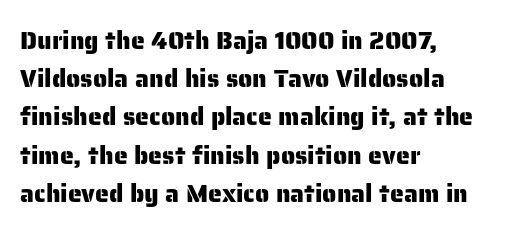
Q: Is the text italic (slanted)? A: No, it is upright.
Q: Is the text underlined? A: No.
Q: How is the paragraph aligned? A: Left-aligned.
Q: Is the spacing between letters normal or unusually wide? A: Normal.
Q: Is the spacing between lines tight, normal or loose? A: Normal.
